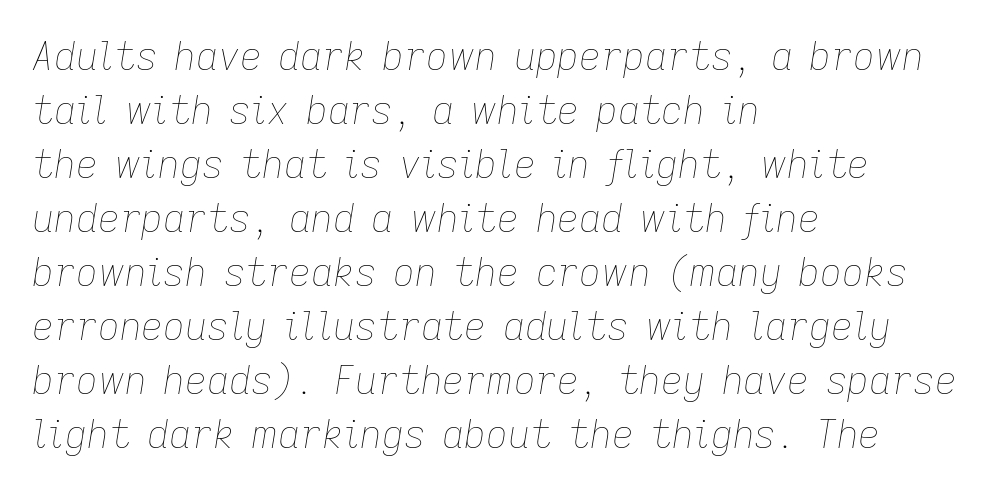
Is the type heavy? It reads as light-to-regular instead. Slant detected: the letters are inclined. Normally led — the rows are evenly, conventionally spaced. The letters advance in unequal steps, a hallmark of proportional type. There is no visible air inserted between adjacent glyphs. Does the copy run flush right? No — it runs flush left.
